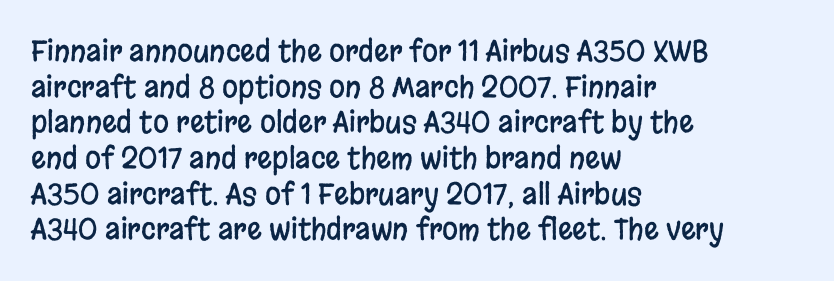
The image shows 29 px condensed sans-serif type, upright; set left-aligned, line spacing 1.23x, normal letter spacing, not underlined; low stroke contrast and a large x-height.
